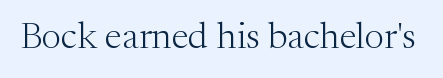
Decoration check: the copy has no underline. You can tell it's not italic because the verticals are truly vertical. The rendering shows small feet on the letterforms — a serif design. Between one letter and the next there's only the usual sliver of space. The passage shown is typed in a proportional face where columns would drift.
